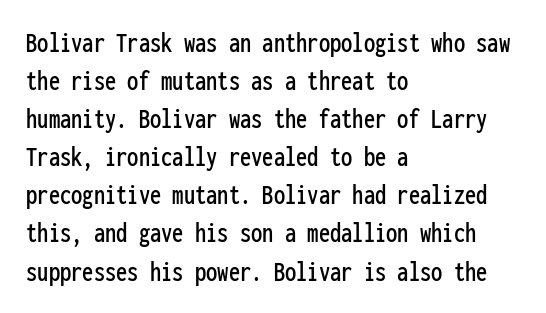
The image shows 30 px condensed sans-serif type, upright, monospaced; set left-aligned, normal line spacing (1.27x), normal letter spacing, not underlined; low stroke contrast and a medium x-height.
